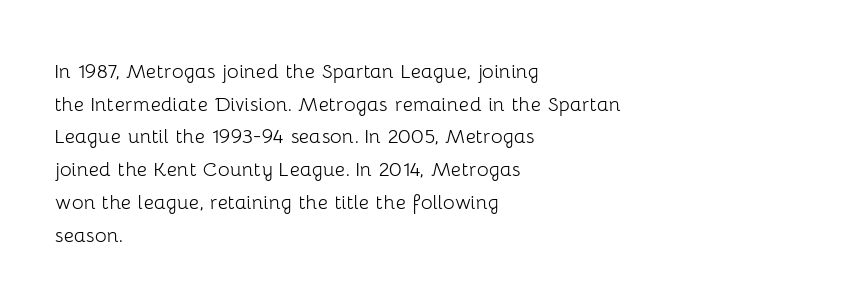
The image shows 25 px text type, upright; set left-aligned, normal line spacing (1.31x), normal letter spacing, not underlined.
